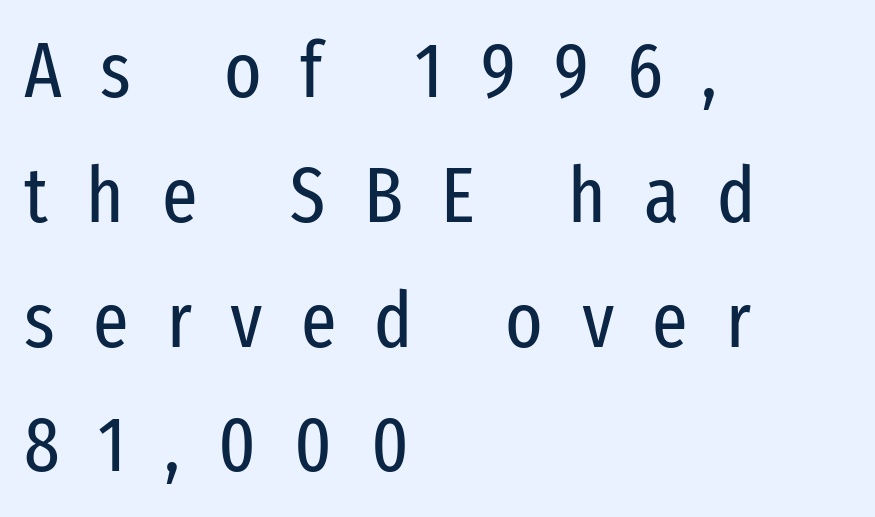
{"serif": "no", "italic": "no", "bold": "no", "weight": "regular", "width": "condensed", "stroke_contrast": "low", "x_height": "medium", "monospaced": "no", "underline": "no", "align": "left", "line_spacing": "normal", "line_spacing_ratio": 1.6, "letter_spacing": "wide", "letter_spacing_em": 0.49, "glyph_px": 78}
